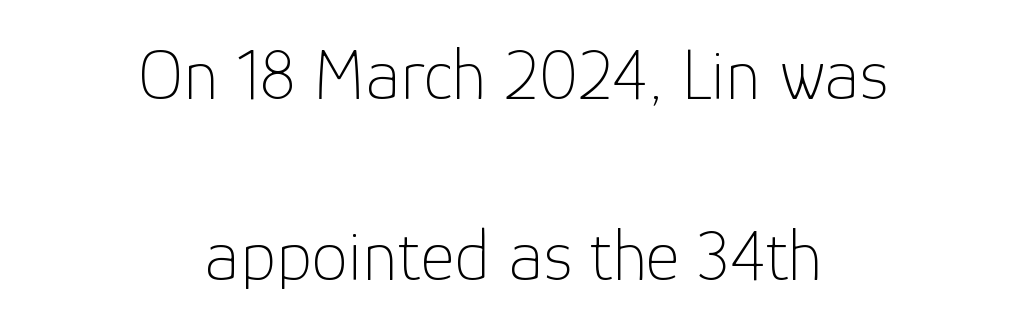
Q: Is the text bold? A: No.
Q: Is the text italic (slanted)? A: No, it is upright.
Q: Is the typeface a serif or a sans-serif typeface? A: Sans-serif.
Q: Is the text underlined? A: No.
Q: How is the paragraph aligned? A: Centered.
Q: Is the spacing between letters normal or unusually wide? A: Normal.
Q: Is the spacing between lines tight, normal or loose? A: Loose.
Q: Width (condensed, normal, or wide)? A: Normal.
Q: Stroke contrast? A: Low.
Q: x-height? A: Medium.
Q: Monospaced? A: No.
